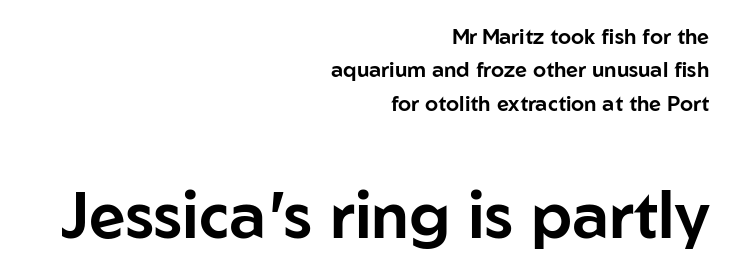
Has an underline been added? It has not. Varying glyph widths throughout — classic text-font behaviour. Unlike a traditional serif, this face leaves its strokes unadorned. The text block is weighted toward the right margin, trailing off unevenly leftward.
